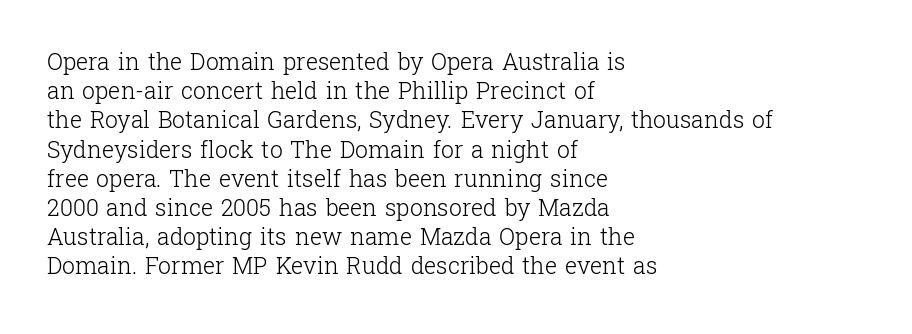
Nothing unusual about the tracking: characters are spaced as the font intends. Caption: multi-line text, flush left, ragged right. How would I describe the line gaps? Plain and ordinary. Unbolded letterforms with no extra heft.
